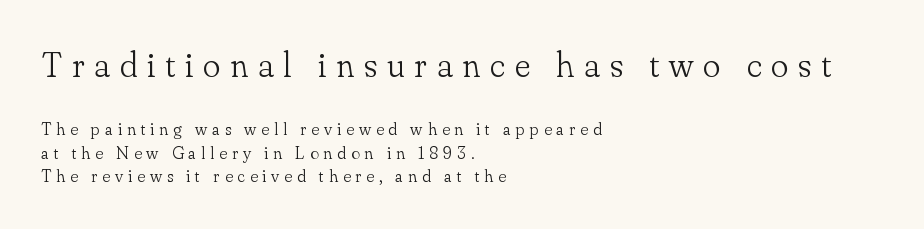
Q: Is the text bold? A: No.
Q: Is the text italic (slanted)? A: No, it is upright.
Q: Is the typeface a serif or a sans-serif typeface? A: Serif.
Q: Is the text underlined? A: No.
Q: How is the paragraph aligned? A: Left-aligned.
Q: Is the spacing between letters normal or unusually wide? A: Unusually wide.
Q: Is the spacing between lines tight, normal or loose? A: Normal.
Q: Which block of text is set in a larger size, the first (top) or the second (bottom)? A: The first (top) one.
Q: Width (condensed, normal, or wide)? A: Normal.
Q: Stroke contrast? A: Low.
Q: x-height? A: Small.
Q: Monospaced? A: No.
